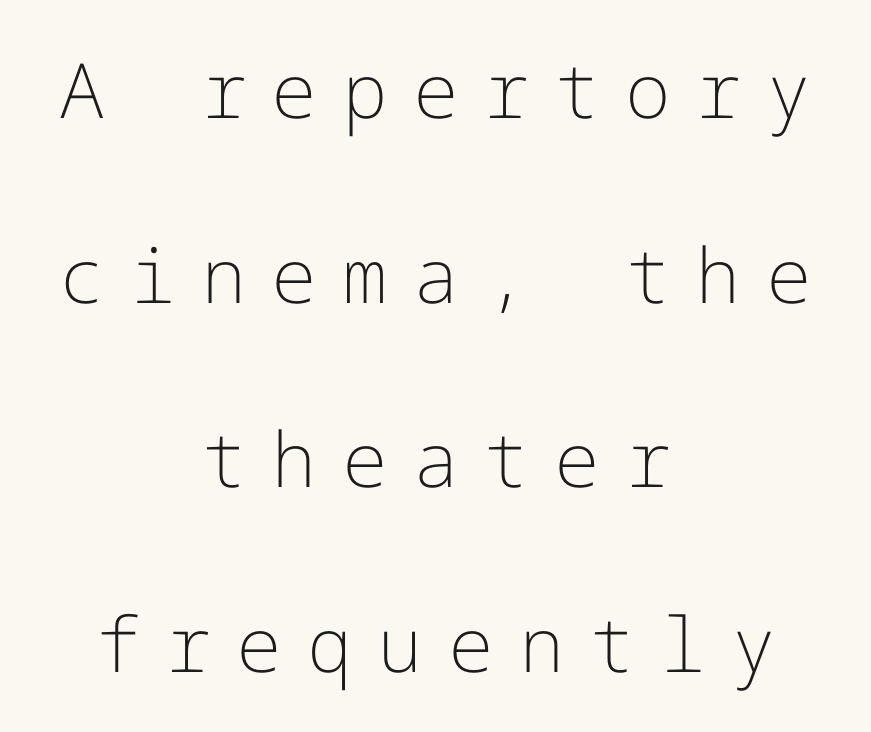
How would I describe the line gaps? Wide and relaxed. Loose tracking; the words dissolve into strings of separated letters. Centered paragraph, ragged on both sides. Every stem runs plumb, perpendicular to the baseline.
